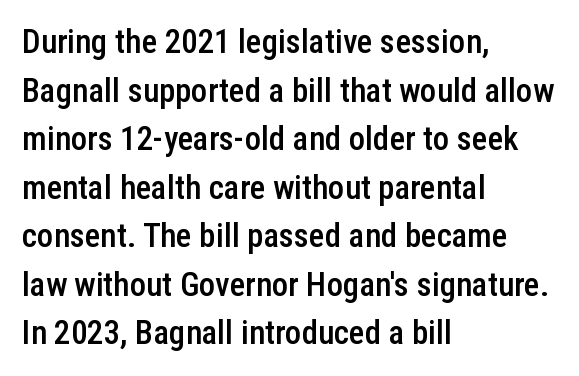
You could not count columns in this text — the font is proportionally spaced. The glyphs in this specimen are sans serif. Normally led — the rows are evenly, conventionally spaced. The glyphs have the mass of a demibold cut, below bold. The letters stand straight up with perfectly vertical stems. A student would call this left alignment; a typographer would say flush left, rag right.
